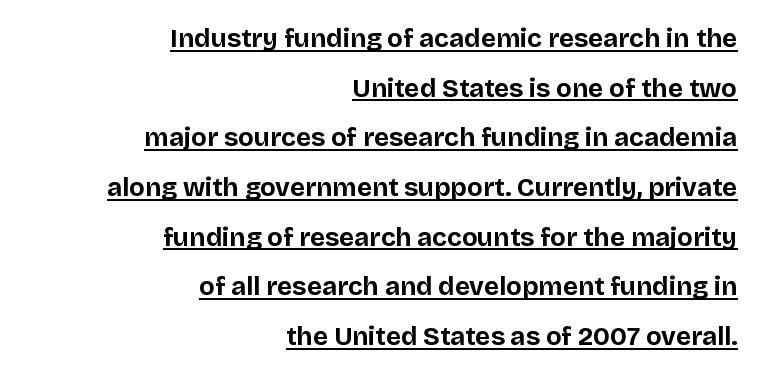
Glyph-to-glyph distance matches everyday printed text. This block would shrink considerably if given ordinary leading; it's expanded now. Caption: multi-line text, flush right, ragged left. Notice how the stems are strictly vertical — no italics here.
